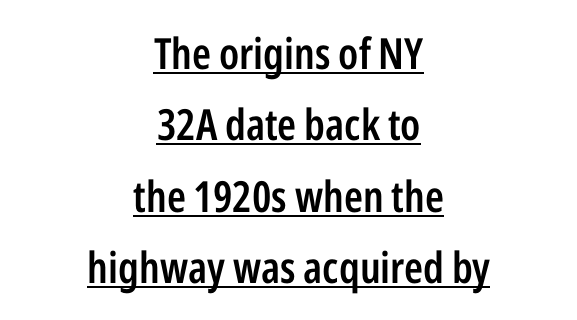
{"serif": "no", "italic": "no", "bold": "semi", "weight": "semibold", "width": "condensed", "stroke_contrast": "low", "x_height": "medium", "monospaced": "no", "underline": "yes", "align": "center", "line_spacing": "normal", "line_spacing_ratio": 1.66, "letter_spacing": "normal", "letter_spacing_em": 0.0, "glyph_px": 43}
